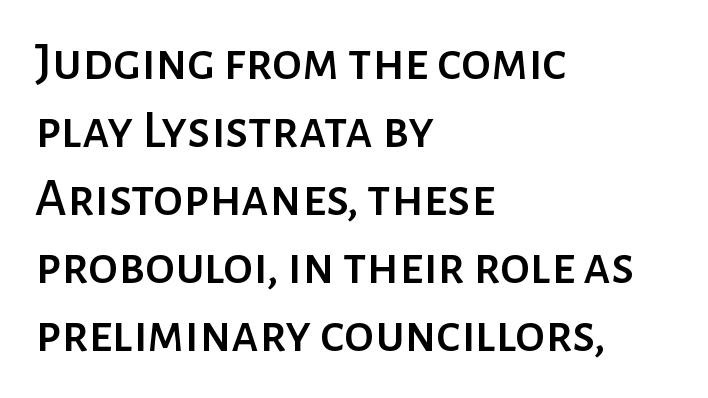
{"serif": "no", "italic": "no", "width": "normal", "stroke_contrast": "low", "x_height": "medium", "monospaced": "no", "underline": "no", "align": "left", "line_spacing": "normal", "line_spacing_ratio": 1.26, "letter_spacing": "normal", "letter_spacing_em": 0.0, "glyph_px": 54}
